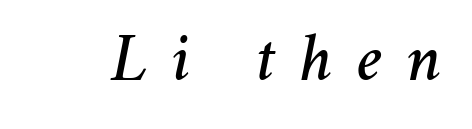
Nobody drew a line under any word here. Slant detected: the letters are inclined. Each letter keeps its own natural width here, so spacing adapts to shape. Inter-character spacing is expanded well beyond the font's built-in metrics.
